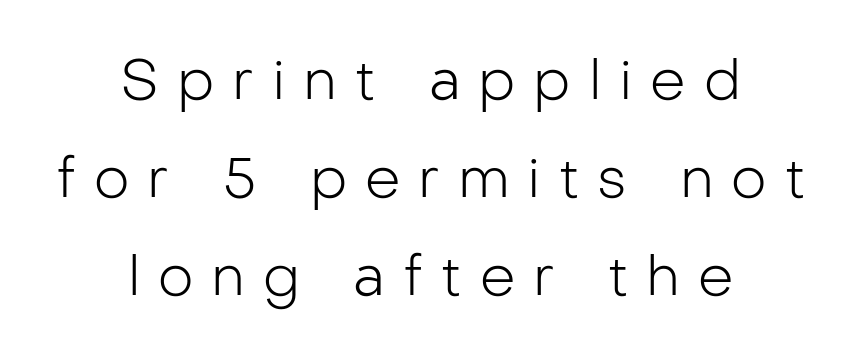
Q: Is the text bold? A: No.
Q: Is the text italic (slanted)? A: No, it is upright.
Q: Is the typeface a serif or a sans-serif typeface? A: Sans-serif.
Q: Is the text underlined? A: No.
Q: How is the paragraph aligned? A: Centered.
Q: Is the spacing between letters normal or unusually wide? A: Unusually wide.
Q: Width (condensed, normal, or wide)? A: Normal.
Q: Stroke contrast? A: Low.
Q: x-height? A: Medium.
Q: Monospaced? A: No.
